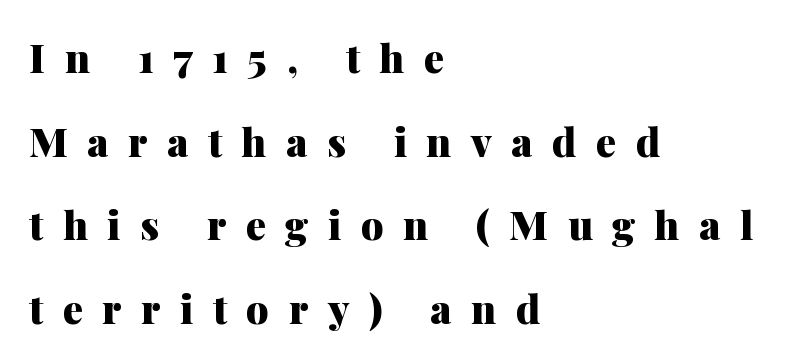
How would I describe the line gaps? Wide and relaxed. How are the letters spaced? Widely, with obvious added tracking. The type sits square on the baseline with zero lean. The letters advance in unequal steps, a hallmark of proportional type.
